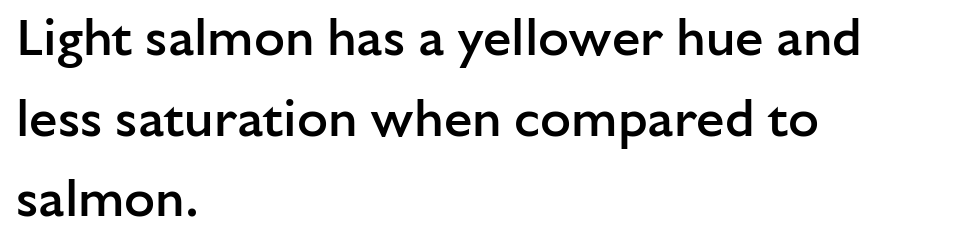
{"serif": "no", "italic": "no", "bold": "semi", "weight": "semibold", "width": "normal", "stroke_contrast": "low", "x_height": "medium", "monospaced": "no", "underline": "no", "align": "left", "line_spacing": "normal", "line_spacing_ratio": 1.58, "letter_spacing": "normal", "letter_spacing_em": 0.0, "glyph_px": 51}
